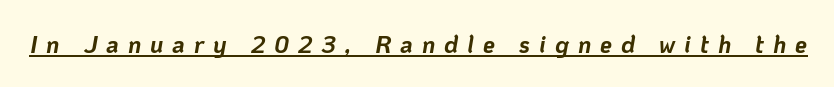
{"italic": "yes", "lean": "right", "slant_degrees": 10, "bold": "yes", "underline": "yes", "letter_spacing": "wide", "letter_spacing_em": 0.37, "glyph_px": 24}
